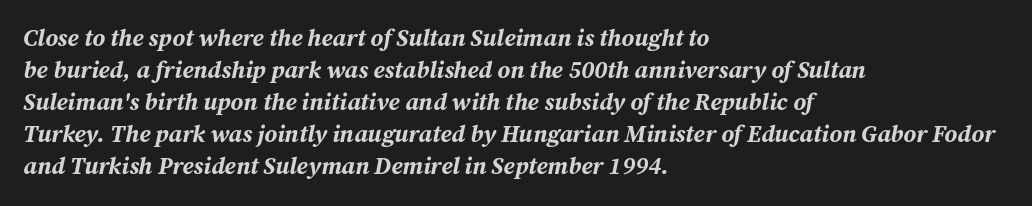
{"italic": "yes", "lean": "right", "slant_degrees": 12, "bold": "yes", "underline": "no", "align": "left", "line_spacing": "normal", "line_spacing_ratio": 1.33, "letter_spacing": "normal", "letter_spacing_em": 0.0, "glyph_px": 24}
